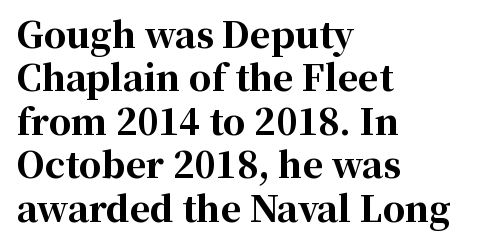
A roman cut, with each character standing at attention. Character widths vary here, with narrow letters taking less room than wide ones. How heavy is the stroke? Heavy — this is a bold. Anything drawn beneath the words? Only blank space. Serif or sans? Serif — the stroke terminals have little feet.
